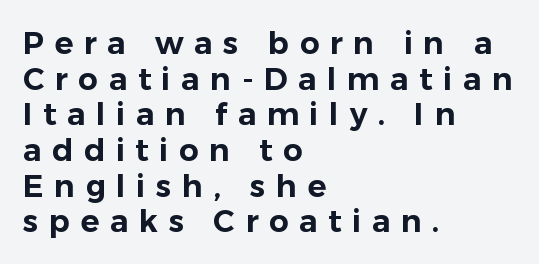
Q: Is the text italic (slanted)? A: No, it is upright.
Q: Is the typeface a serif or a sans-serif typeface? A: Sans-serif.
Q: Is the text underlined? A: No.
Q: How is the paragraph aligned? A: Left-aligned.
Q: Is the spacing between letters normal or unusually wide? A: Unusually wide.
Q: Is the spacing between lines tight, normal or loose? A: Tight.
Q: Width (condensed, normal, or wide)? A: Normal.
Q: Stroke contrast? A: Low.
Q: x-height? A: Medium.
Q: Monospaced? A: No.
